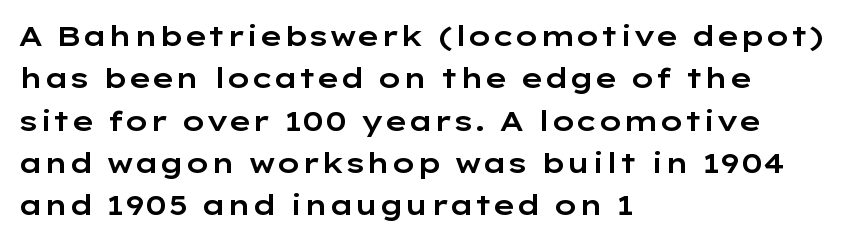
{"serif": "no", "italic": "no", "width": "wide", "stroke_contrast": "low", "x_height": "medium", "monospaced": "no", "underline": "no", "align": "left", "line_spacing": "normal", "line_spacing_ratio": 1.51, "letter_spacing": "normal", "letter_spacing_em": 0.0, "glyph_px": 28}
